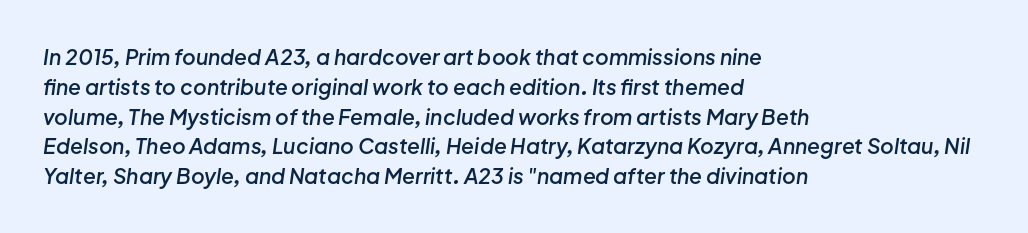
The image shows 21 px text type, italic (leaning right); set left-aligned, normal line spacing (1.42x), normal letter spacing, not underlined.
